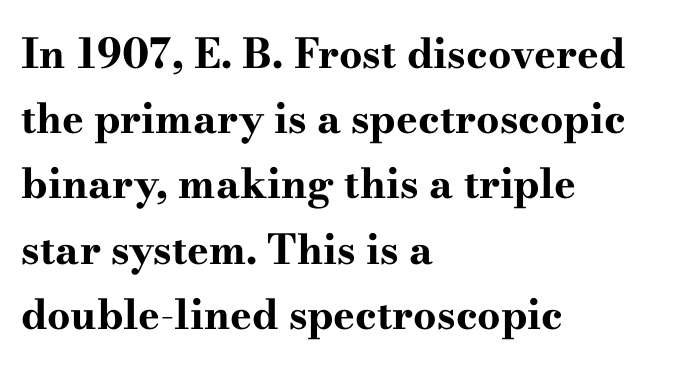
Q: Is the text bold? A: Yes.
Q: Is the text italic (slanted)? A: No, it is upright.
Q: Is the typeface a serif or a sans-serif typeface? A: Serif.
Q: Is the text underlined? A: No.
Q: How is the paragraph aligned? A: Left-aligned.
Q: Is the spacing between letters normal or unusually wide? A: Normal.
Q: Is the spacing between lines tight, normal or loose? A: Normal.
Q: Width (condensed, normal, or wide)? A: Wide.
Q: Stroke contrast? A: High.
Q: x-height? A: Small.
Q: Monospaced? A: No.
